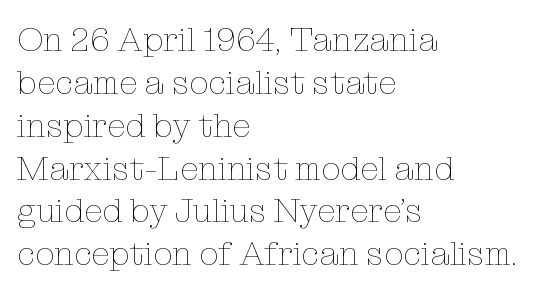
Lines of text with bare space underneath. Counters stay open thanks to moderate or lighter strokes. The leading is moderate, giving the passage an even texture. Characters follow at the spacing the type designer built in. Every row of glyphs begins at an identical x-position on the left.
